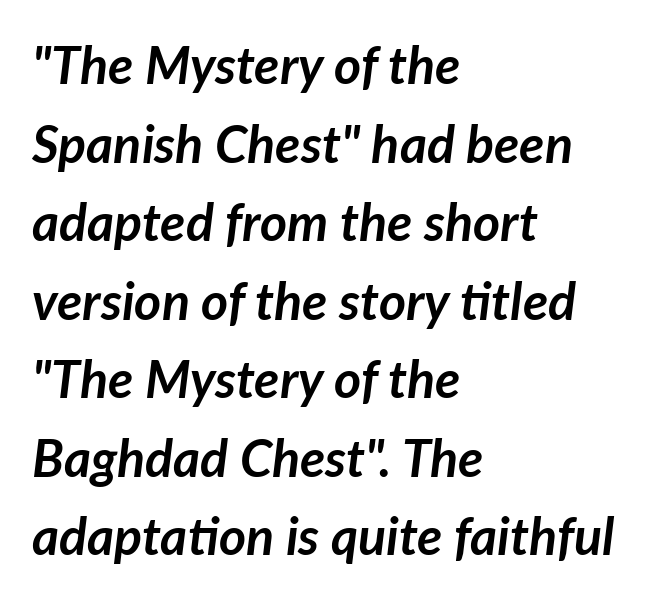
A typesetter would call this proportional, since set widths differ per character. An italicized treatment has been applied to the whole sample. The zone under the glyphs is completely vacant. Characters follow at the spacing the type designer built in.
